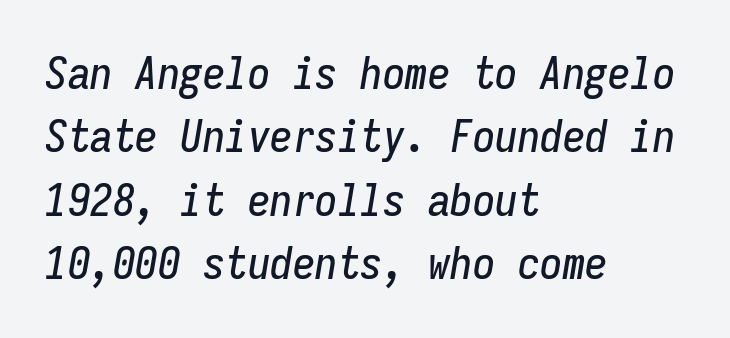
The passage is arranged the way most books set body copy — flush left. Words appear dense and cohesive because spacing is normal. Quick note: underline off. Each letter, wide or thin by design, is forced into the same width here. The rendering applies a slant to the glyphs. Reading down the column, the eye jumps a familiar distance to each next line.
